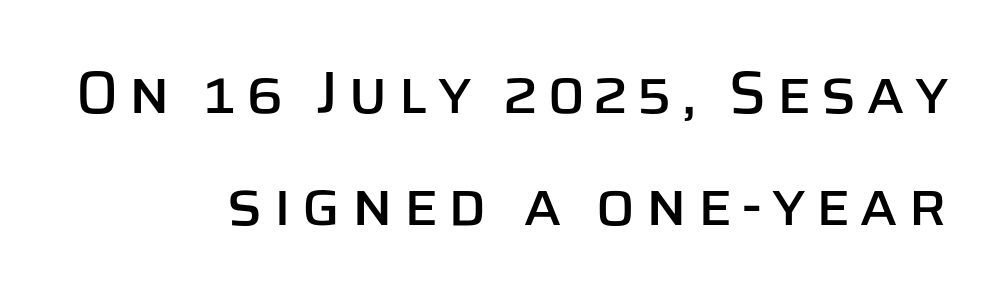
The image shows 59 px sans-serif type, upright; set right-aligned, loose line spacing (1.9x), not underlined; low stroke contrast and a large x-height.
